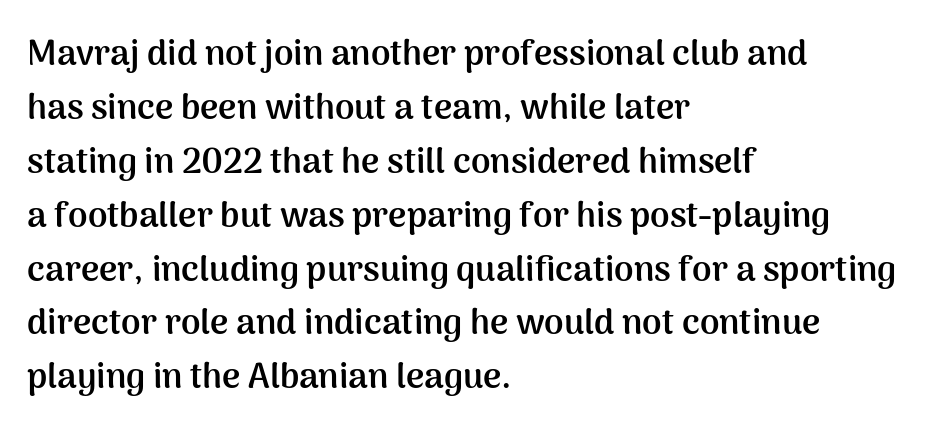
{"serif": "no", "italic": "no", "bold": "yes", "weight": "semibold", "width": "normal", "stroke_contrast": "medium", "x_height": "medium", "monospaced": "no", "underline": "no", "align": "left", "line_spacing": "normal", "line_spacing_ratio": 1.54, "letter_spacing": "normal", "letter_spacing_em": 0.0, "glyph_px": 35}
